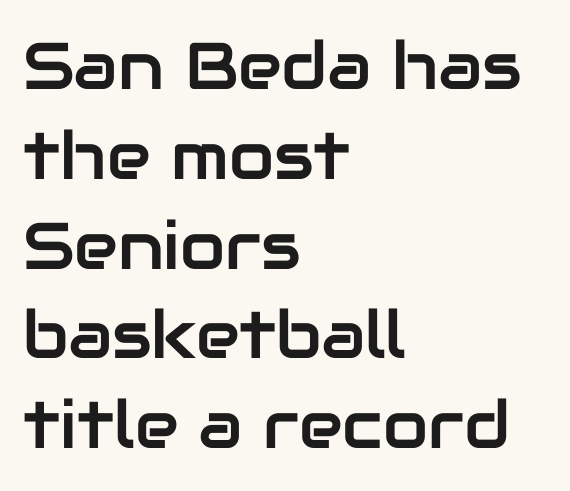
Looks like regular typesetting: each glyph gets only the width it needs. Tracking here is standard; glyphs follow each other at the usual distance. Line spacing here is normal. Note: no serifs on the glyphs.
